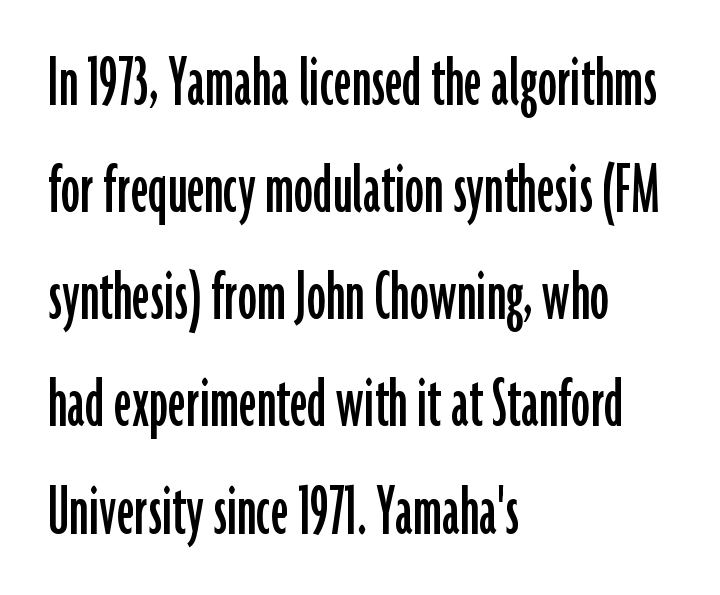
Q: Is the text italic (slanted)? A: No, it is upright.
Q: Is the typeface a serif or a sans-serif typeface? A: Sans-serif.
Q: Is the text underlined? A: No.
Q: How is the paragraph aligned? A: Left-aligned.
Q: Is the spacing between letters normal or unusually wide? A: Normal.
Q: Is the spacing between lines tight, normal or loose? A: Normal.
Q: Width (condensed, normal, or wide)? A: Condensed.
Q: Stroke contrast? A: Low.
Q: x-height? A: Medium.
Q: Monospaced? A: No.
